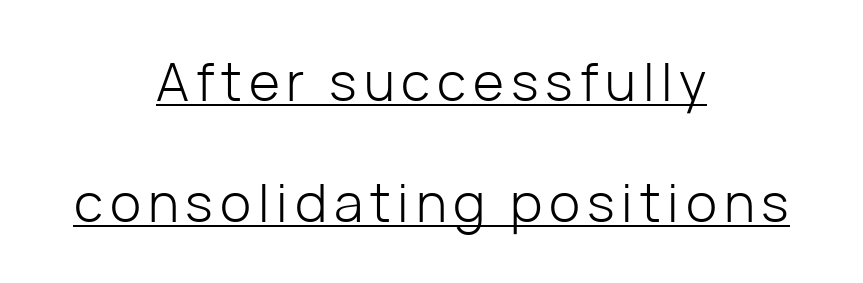
{"serif": "no", "italic": "no", "bold": "no", "weight": "light", "width": "normal", "stroke_contrast": "low", "x_height": "medium", "monospaced": "no", "underline": "yes", "align": "center", "line_spacing": "loose", "line_spacing_ratio": 2.29, "glyph_px": 53}
